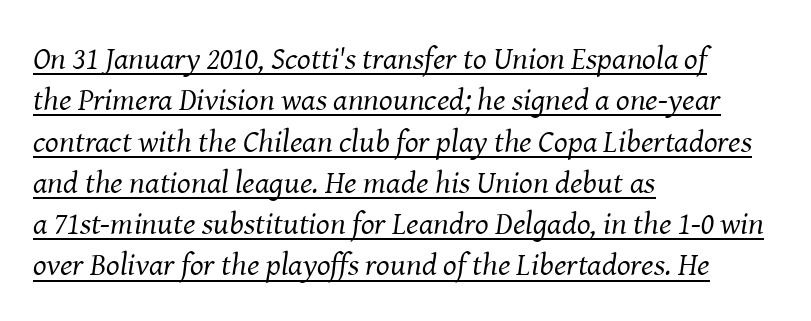
A typesetter would call this zero additional tracking. No extra ink here — the face is not bold. The face used here has a pronounced slope to its letters. The designer left line spacing at the default. Serifs: yes, visible at the terminals of the letterforms. Varying glyph widths throughout — classic text-font behaviour.
